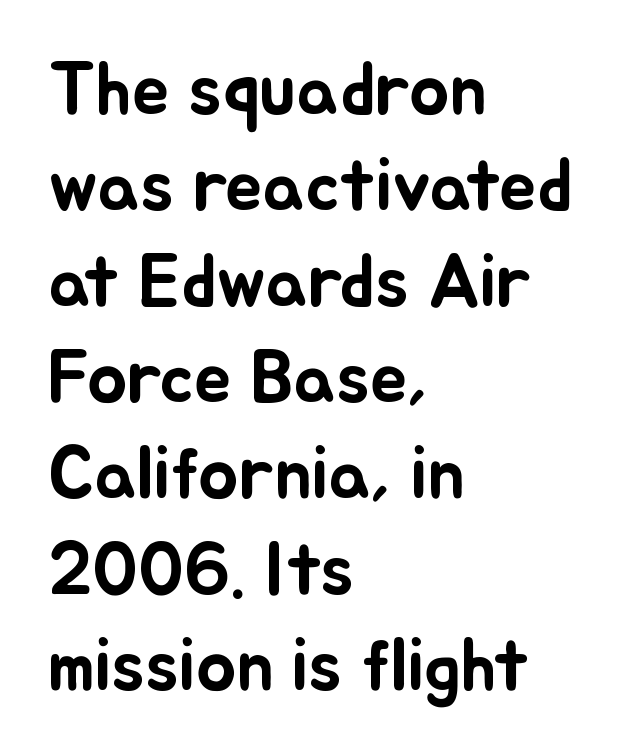
Q: Is the text italic (slanted)? A: No, it is upright.
Q: Is the text underlined? A: No.
Q: How is the paragraph aligned? A: Left-aligned.
Q: Is the spacing between letters normal or unusually wide? A: Normal.
Q: Is the spacing between lines tight, normal or loose? A: Normal.
Q: Width (condensed, normal, or wide)? A: Normal.
Q: Stroke contrast? A: Low.
Q: x-height? A: Small.
Q: Monospaced? A: No.
